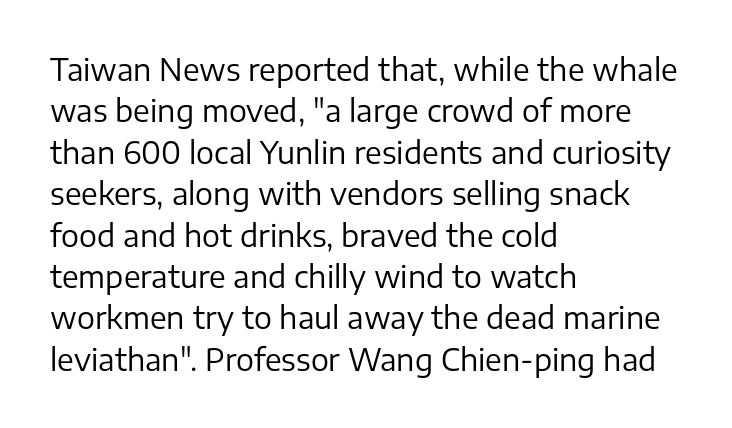
The image shows 30 px regular-weight sans-serif type, upright; set left-aligned, normal line spacing (1.38x), normal letter spacing, not underlined; low stroke contrast and a medium x-height.
